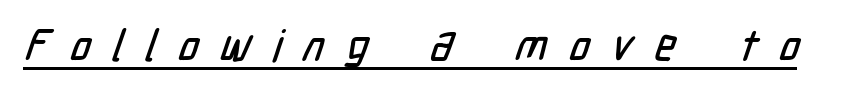
This rendering employs a face without finishing strokes, i.e., a sans-serif. Between one letter and the next there's a generous, obvious gap. Here the designer chose a conventional face with non-uniform glyph widths. Caption: lettering with a line underneath.
